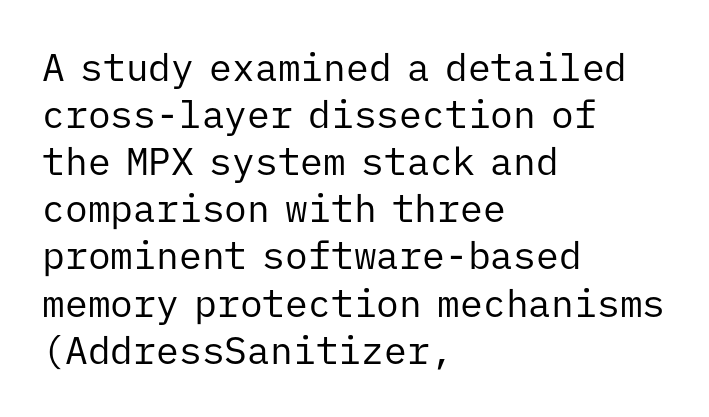
The font is comparable to plain body text, perhaps lighter. The typesetter chose a ragged-right arrangement here. Quick note: not italic, upright. Nothing unusual about the tracking: characters are spaced as the font intends.
